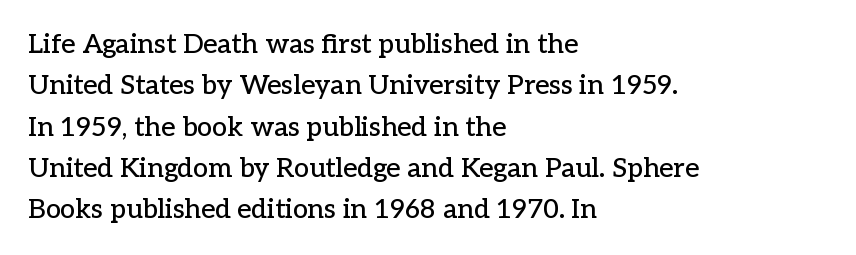
Q: Is the text italic (slanted)? A: No, it is upright.
Q: Is the text underlined? A: No.
Q: How is the paragraph aligned? A: Left-aligned.
Q: Is the spacing between letters normal or unusually wide? A: Normal.
Q: Is the spacing between lines tight, normal or loose? A: Normal.
